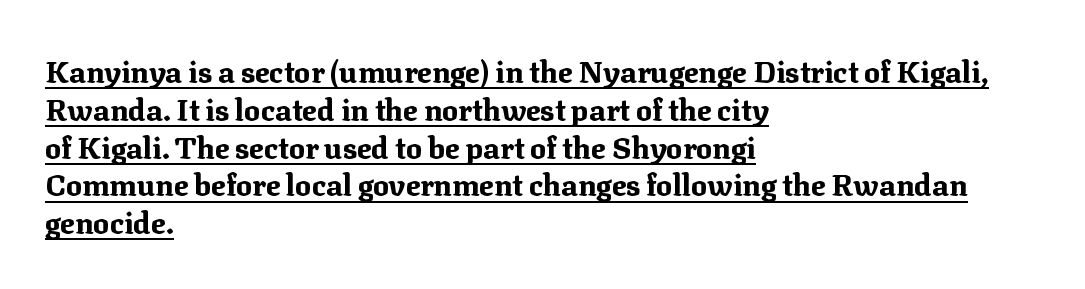
Does a line run under the words? Yes, clearly. Notice how the stems are strictly vertical — no italics here. No extra tracking has been applied to these lines. The text block is weighted toward the left margin, trailing off unevenly rightward. Type style note: has serifs.
